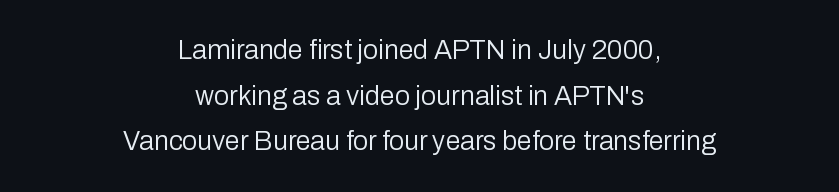
Q: Is the text bold? A: No.
Q: Is the text italic (slanted)? A: No, it is upright.
Q: Is the text underlined? A: No.
Q: How is the paragraph aligned? A: Centered.
Q: Is the spacing between letters normal or unusually wide? A: Normal.
Q: Is the spacing between lines tight, normal or loose? A: Normal.
